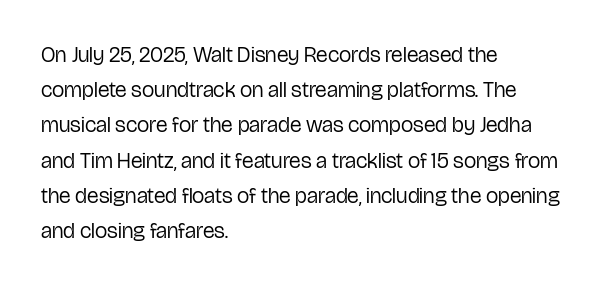
The image shows 22 px text type, upright; set left-aligned, normal line spacing (1.6x), normal letter spacing, not underlined.
